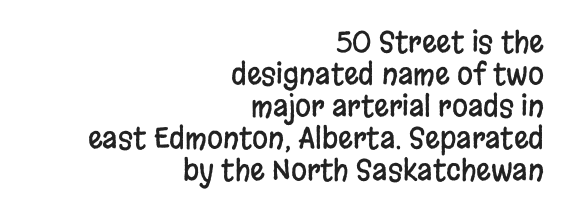
The letters stand upright; this is a roman face. Think of a printed novel: that variable character pitch is what you see here. The text was rendered using a sans face with plain stroke endings. The block of text is dense from top to bottom, with scant space between rows. Students, note that the glyphs here touch the page at normal intervals. Bare-footed words on every line.
